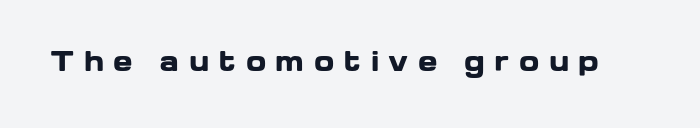
Q: Is the text bold? A: Yes.
Q: Is the text italic (slanted)? A: No, it is upright.
Q: Is the text underlined? A: No.
Q: Is the spacing between letters normal or unusually wide? A: Unusually wide.
